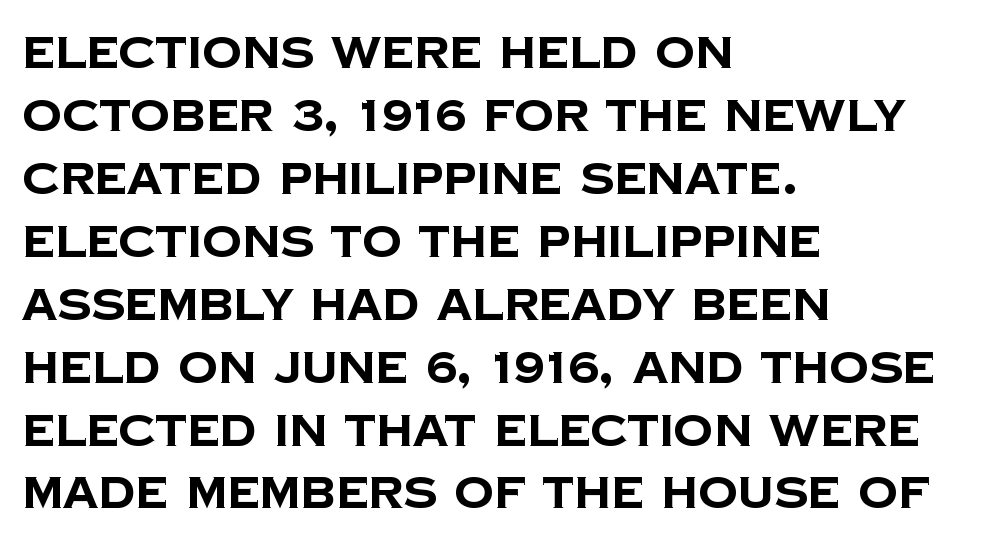
The image shows 44 px bold sans-serif type; set left-aligned, normal line spacing (1.43x), normal letter spacing, not underlined; low stroke contrast and a large x-height.
